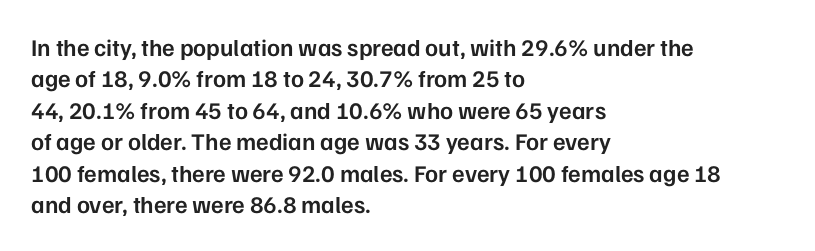
Students, this is semibold: more ink than regular, less than bold. Descender tails drop into unmarked territory. Reading down the block, your eye returns to a fixed left position each line. Do the letters lean? They stand straight. The space between consecutive lines is moderate.
